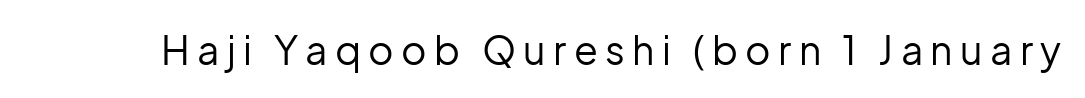
The image shows 39 px regular-weight sans-serif type, upright; set not underlined; low stroke contrast and a medium x-height.
